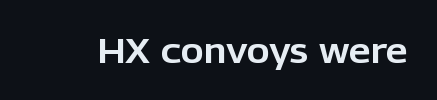
The words here are not underlined. Posture: upright roman. Each letter's strokes conclude bluntly, with no projecting serifs. Spacing between characters is what you'd get straight out of the box.
